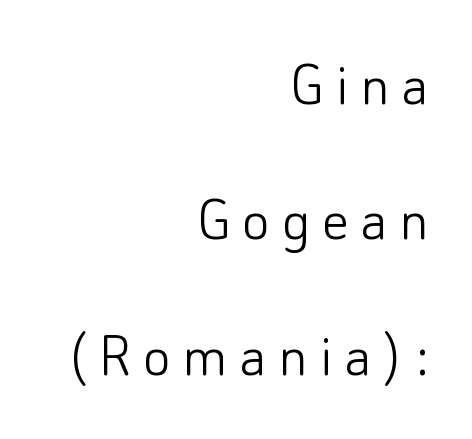
Q: Is the text bold? A: No.
Q: Is the text italic (slanted)? A: No, it is upright.
Q: Is the typeface a serif or a sans-serif typeface? A: Sans-serif.
Q: Is the text underlined? A: No.
Q: How is the paragraph aligned? A: Right-aligned.
Q: Is the spacing between lines tight, normal or loose? A: Loose.
Q: Width (condensed, normal, or wide)? A: Normal.
Q: Stroke contrast? A: Low.
Q: x-height? A: Small.
Q: Monospaced? A: No.
